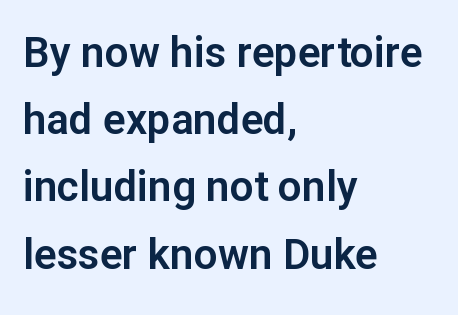
The words here are not underlined. Examine the stroke ends and you'll find no serifs. The rendering anchors every line to the left-hand side. Notice how descenders clear the ascenders below comfortably — that's standard leading. Varying glyph widths throughout — classic text-font behaviour. The typography opts for an upright posture over an oblique one.
